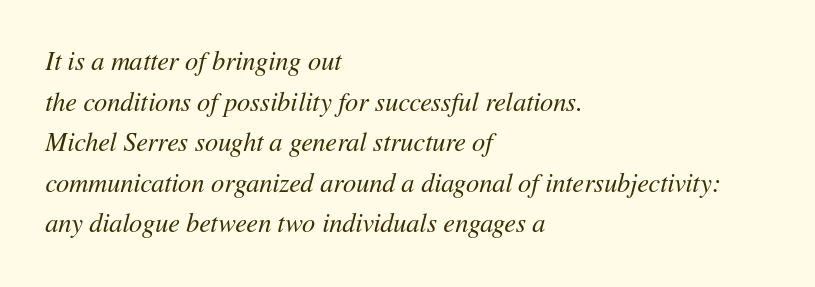
{"italic": "yes", "lean": "right", "slant_degrees": 11, "bold": "no", "underline": "no", "align": "left", "line_spacing": "normal", "line_spacing_ratio": 1.56, "letter_spacing": "normal", "letter_spacing_em": 0.0, "glyph_px": 26}
